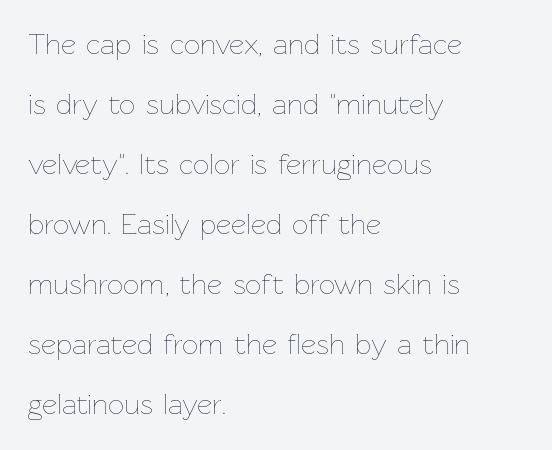
{"italic": "no", "bold": "no", "weight": "thin", "width": "normal", "stroke_contrast": "low", "x_height": "medium", "monospaced": "no", "underline": "no", "align": "left", "line_spacing": "loose", "line_spacing_ratio": 2.07, "letter_spacing": "normal", "letter_spacing_em": 0.0, "glyph_px": 29}
